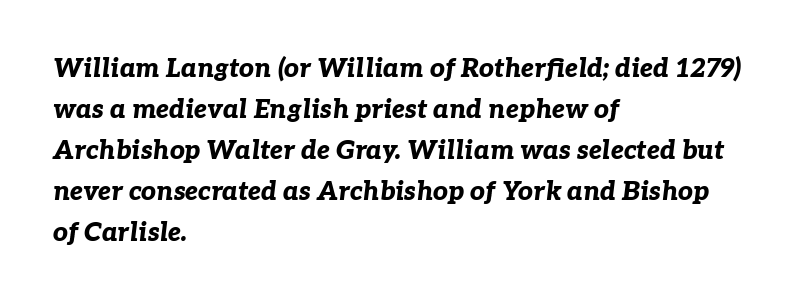
{"italic": "yes", "lean": "right", "slant_degrees": 7, "bold": "yes", "underline": "no", "align": "left", "line_spacing": "normal", "line_spacing_ratio": 1.58, "letter_spacing": "normal", "letter_spacing_em": 0.0, "glyph_px": 26}
